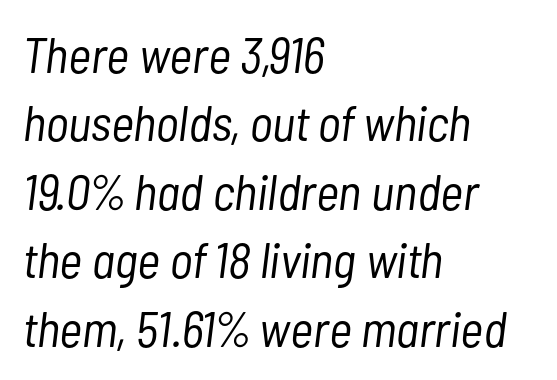
Q: Is the text bold? A: No.
Q: Is the text italic (slanted)? A: Yes, it leans right by about 7 degrees.
Q: Is the text underlined? A: No.
Q: How is the paragraph aligned? A: Left-aligned.
Q: Is the spacing between letters normal or unusually wide? A: Normal.
Q: Is the spacing between lines tight, normal or loose? A: Normal.
Q: Width (condensed, normal, or wide)? A: Condensed.
Q: Stroke contrast? A: Low.
Q: x-height? A: Medium.
Q: Monospaced? A: No.
